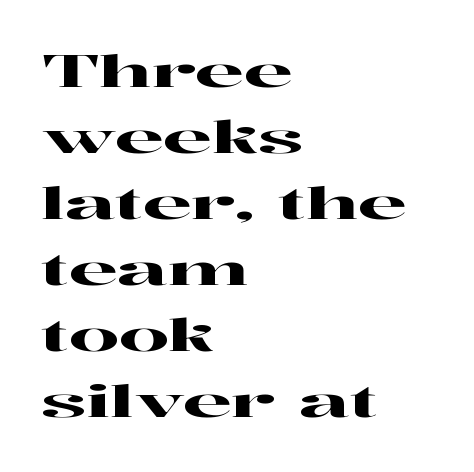
The image shows 44 px wide serif type, upright; set left-aligned, normal line spacing (1.5x), normal letter spacing, not underlined; high stroke contrast and a medium x-height.
